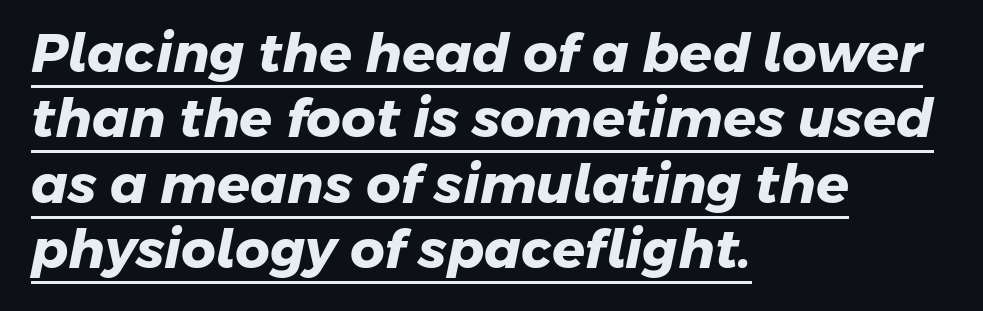
Q: Is the text bold? A: Yes.
Q: Is the typeface a serif or a sans-serif typeface? A: Sans-serif.
Q: Is the text underlined? A: Yes.
Q: How is the paragraph aligned? A: Left-aligned.
Q: Is the spacing between letters normal or unusually wide? A: Normal.
Q: Width (condensed, normal, or wide)? A: Normal.
Q: Stroke contrast? A: Low.
Q: x-height? A: Medium.
Q: Monospaced? A: No.
